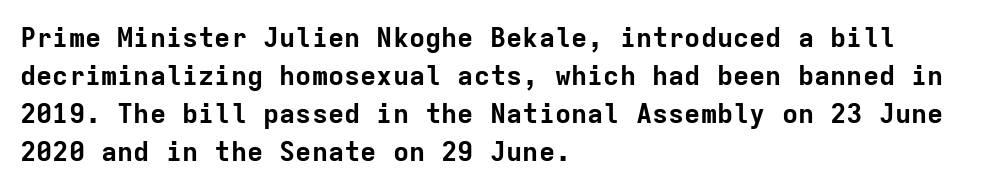
Nothing unusual about the tracking: characters are spaced as the font intends. Glance below the letters and you will spot only blank space. Designer's note — italics off, roman on. Alignment: flush left.
